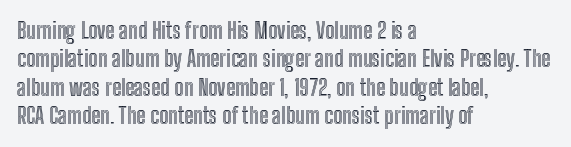
Does extra space separate the letters? No, they use regular spacing. Rows of type keep a routine distance in the vertical direction. Descender tails drop into unmarked territory. No italicization has been applied; the sample stays upright.
